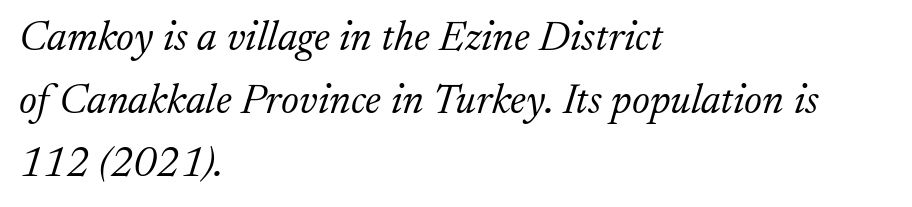
{"serif": "yes", "italic": "yes", "lean": "right", "slant_degrees": 17, "bold": "no", "weight": "light", "width": "normal", "stroke_contrast": "low", "x_height": "medium", "monospaced": "no", "underline": "no", "align": "left", "line_spacing": "normal", "line_spacing_ratio": 1.5, "letter_spacing": "normal", "letter_spacing_em": 0.0, "glyph_px": 42}
